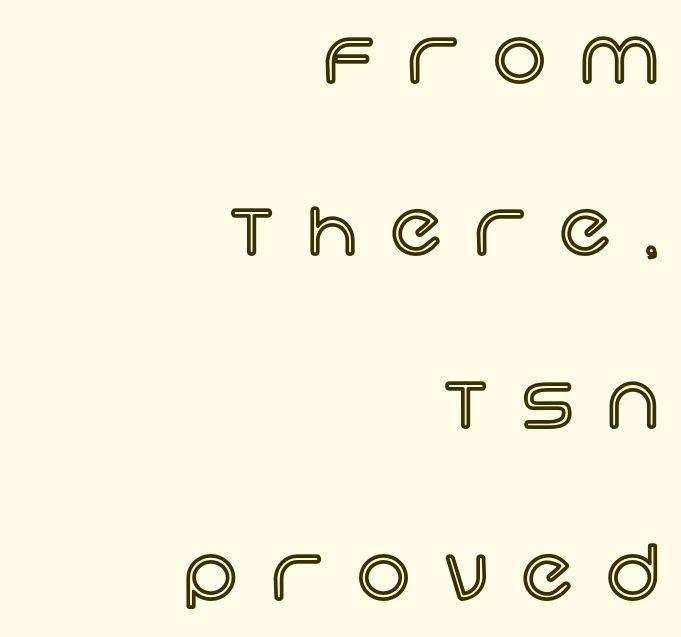
{"italic": "no", "width": "normal", "x_height": "large", "monospaced": "no", "underline": "no", "align": "right", "line_spacing": "loose", "line_spacing_ratio": 2.33, "letter_spacing": "wide", "letter_spacing_em": 0.46, "glyph_px": 74}
